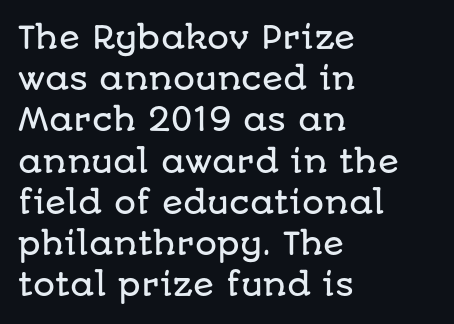
The image shows 31 px sans-serif type, upright; set left-aligned, normal line spacing (1.33x), normal letter spacing, not underlined; low stroke contrast and a large x-height.
